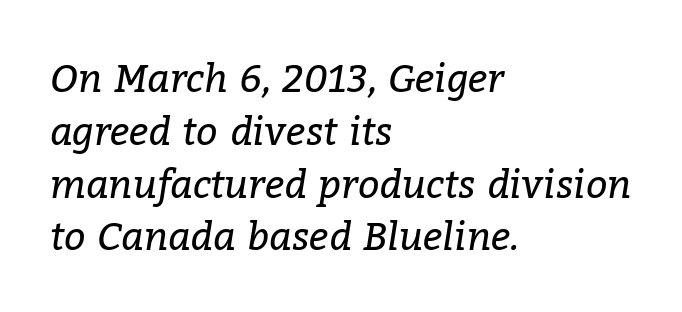
The image shows 38 px regular-weight serif type, italic (leaning right); set left-aligned, normal line spacing (1.39x), normal letter spacing, not underlined; low stroke contrast and a medium x-height.
